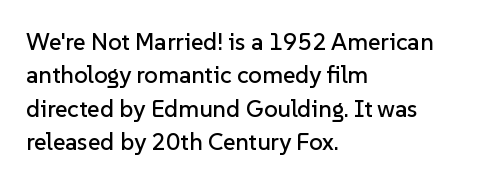
Q: Is the text italic (slanted)? A: No, it is upright.
Q: Is the text underlined? A: No.
Q: How is the paragraph aligned? A: Left-aligned.
Q: Is the spacing between letters normal or unusually wide? A: Normal.
Q: Is the spacing between lines tight, normal or loose? A: Normal.
